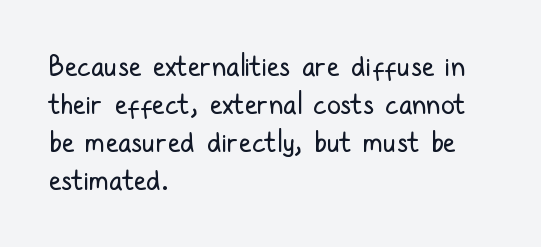
The image shows 28 px regular-weight, condensed sans-serif type, upright; set left-aligned, normal line spacing (1.36x), normal letter spacing, not underlined; low stroke contrast and a medium x-height.
